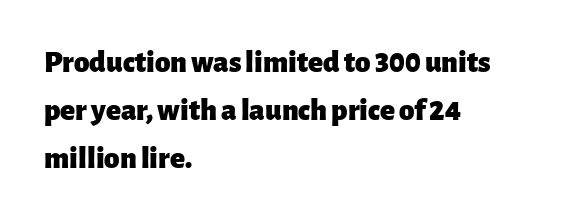
Does the lettering tilt? It doesn't — this is upright. A full-strength bold gives these letters their thick strokes. Any mark beneath the type? The region is blank. Does the type have serifs? No, each stem ends abruptly. Each line starts at the same left margin while the right side varies. No extra tracking has been applied to these lines.
